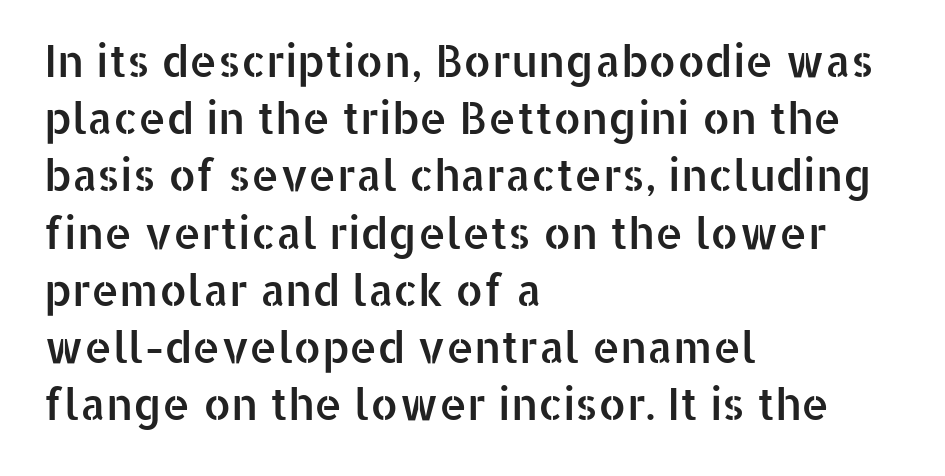
Type without underlining. Characters remain perfectly vertical along every line. This sample has the flowing, uneven cadence of proportional lettering. What's the leading like? Ordinary, nothing unusual. This rendering leaves character spacing at its baseline value. The ragged edge is on the right, which tells us the setting is flush left.
